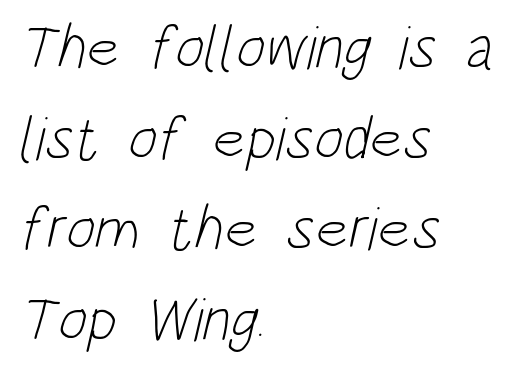
Q: Is the text bold? A: No.
Q: Is the typeface a serif or a sans-serif typeface? A: Sans-serif.
Q: Is the text underlined? A: No.
Q: How is the paragraph aligned? A: Left-aligned.
Q: Is the spacing between letters normal or unusually wide? A: Normal.
Q: Is the spacing between lines tight, normal or loose? A: Normal.
Q: Width (condensed, normal, or wide)? A: Condensed.
Q: Stroke contrast? A: Low.
Q: x-height? A: Large.
Q: Monospaced? A: No.
